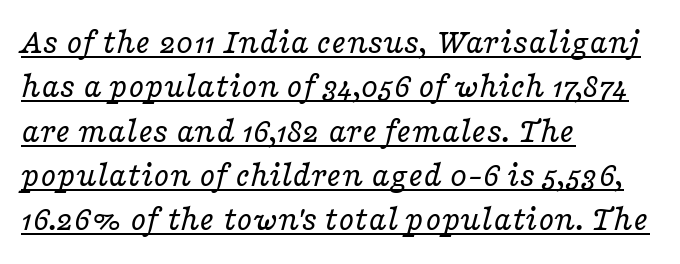
Inter-character spacing is left at the font's built-in metrics. The strokes are not fattened; the text isn't bold. Which margin do the lines hug? The left one — the right edge is uneven. A continuous stroke trails under the words, as in a hyperlink. Slant detected: the letters are inclined. Typographically, this falls in the serif category.
